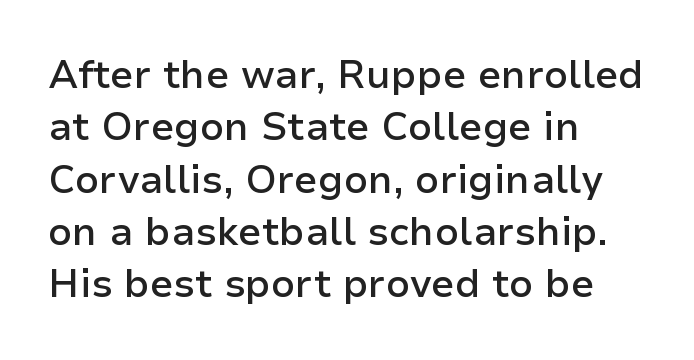
The image shows 39 px semibold sans-serif type, upright; set left-aligned, normal line spacing (1.34x), normal letter spacing, not underlined; low stroke contrast and a medium x-height.
